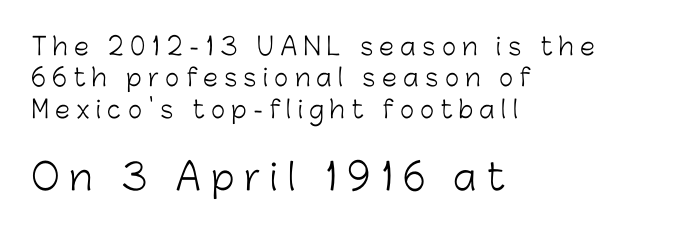
The image shows 36 px light sans-serif type, upright; set left-aligned, normal line spacing (1.31x), unusually wide letter spacing (+0.27 em), not underlined; the second (bottom) block is 1.5x larger; low stroke contrast and a medium x-height.
